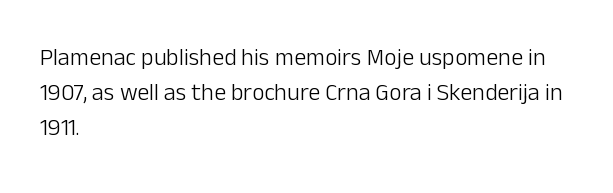
The image shows 24 px text type, upright; set left-aligned, normal line spacing (1.46x), normal letter spacing, not underlined.
